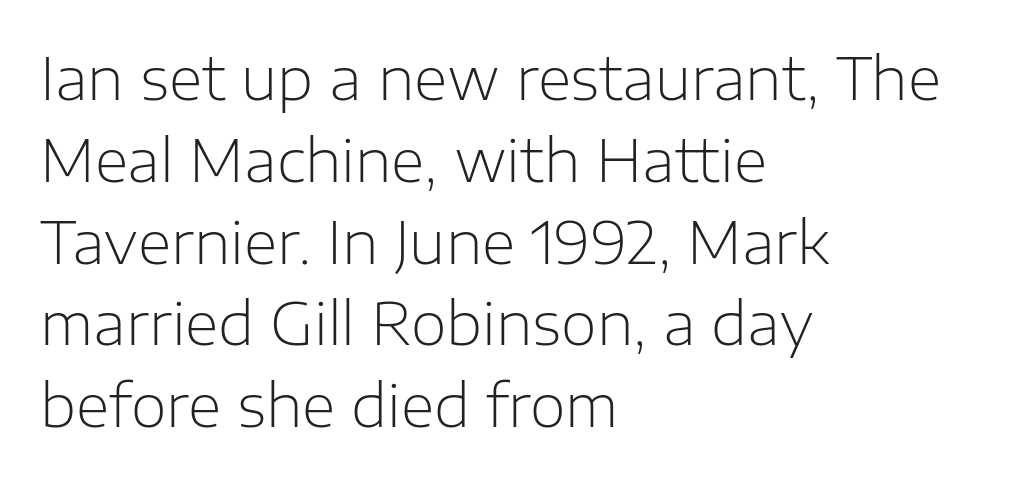
Has an underline been added? It has not. A typesetter would call this proportional, since set widths differ per character. Italic: no, the glyphs are upright roman. The passage shown stacks its lines at a standard gap.
